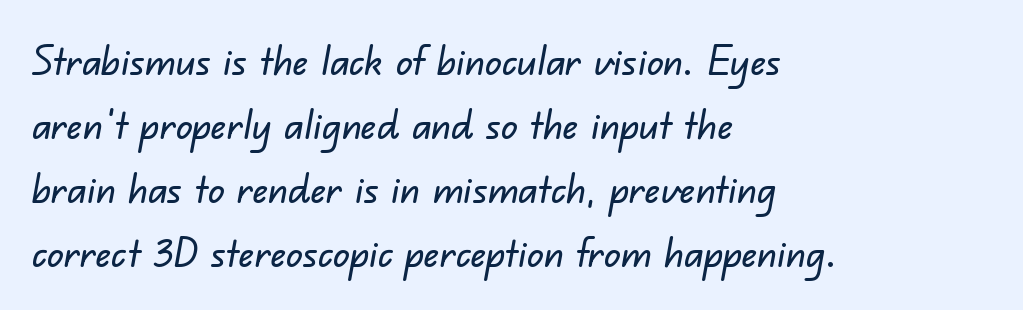
This rendering leaves character spacing at its baseline value. The designer left line spacing at the default. Check the space under the baseline: it is left empty. The face used here is proportionally spaced, like ordinary book or web type. The lines in this sample share a left origin and differ only in where they stop. The typeface chosen for these lines omits serifs.
